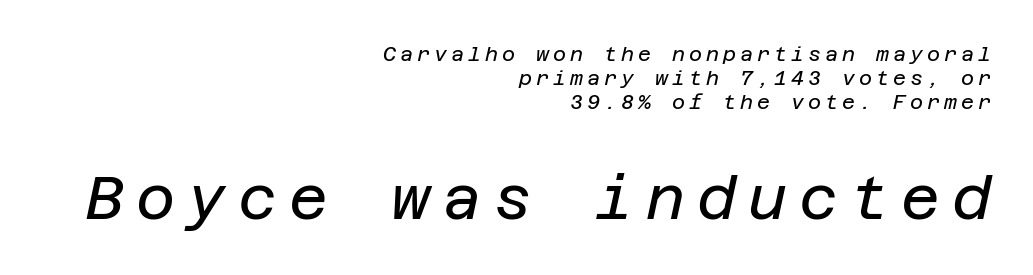
Q: Is the text bold? A: No.
Q: Is the text italic (slanted)? A: Yes, it leans right by about 12 degrees.
Q: Is the text underlined? A: No.
Q: How is the paragraph aligned? A: Right-aligned.
Q: Is the spacing between letters normal or unusually wide? A: Unusually wide.
Q: Which block of text is set in a larger size, the first (top) or the second (bottom)? A: The second (bottom) one.
Q: Width (condensed, normal, or wide)? A: Normal.
Q: Stroke contrast? A: Low.
Q: x-height? A: Large.
